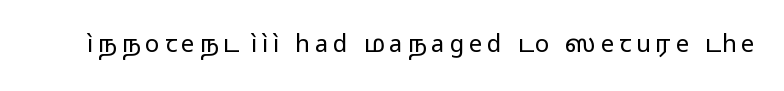
The image shows 24 px text type, upright; set unusually wide letter spacing (+0.2 em), not underlined.
